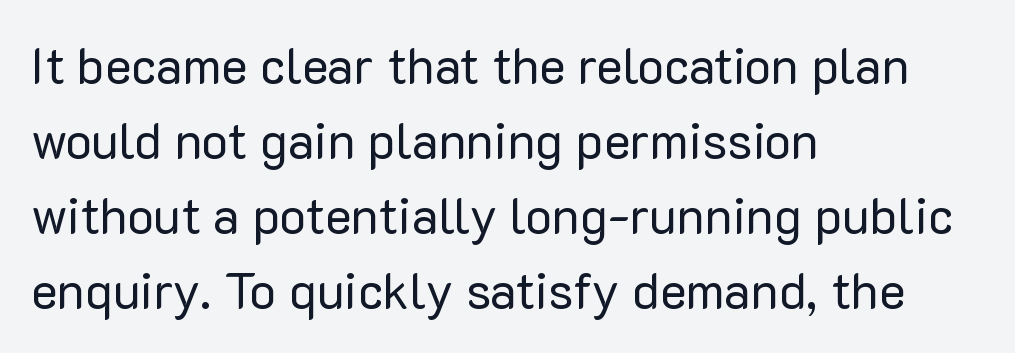
The typesetting does not lean heavy: it is not bold. Left-aligned paragraph, ragged on the right. A typesetter would label this face a sans. It's the straight-up-and-down kind of type. Lines of text with bare space underneath. A typesetter would call this leading conventional body-copy spacing.
